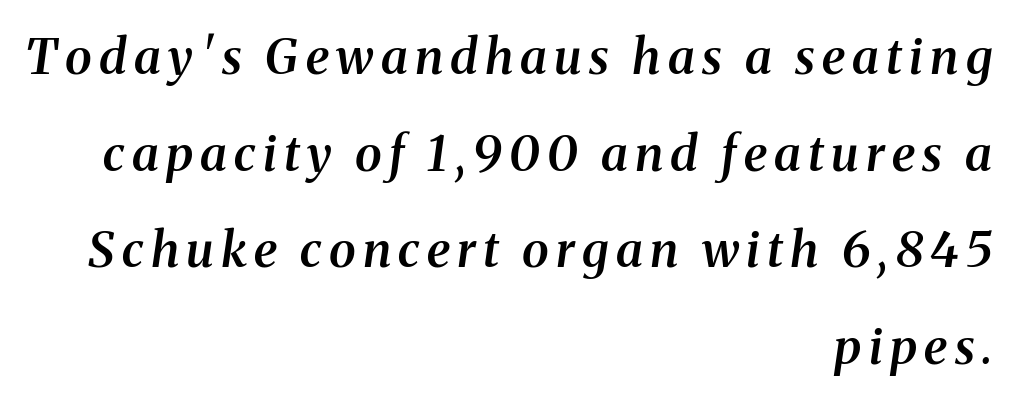
{"serif": "yes", "italic": "yes", "lean": "right", "slant_degrees": 8, "bold": "semi", "weight": "semibold", "width": "normal", "stroke_contrast": "medium", "x_height": "medium", "monospaced": "no", "underline": "no", "align": "right", "line_spacing": "loose", "line_spacing_ratio": 1.97, "glyph_px": 49}
